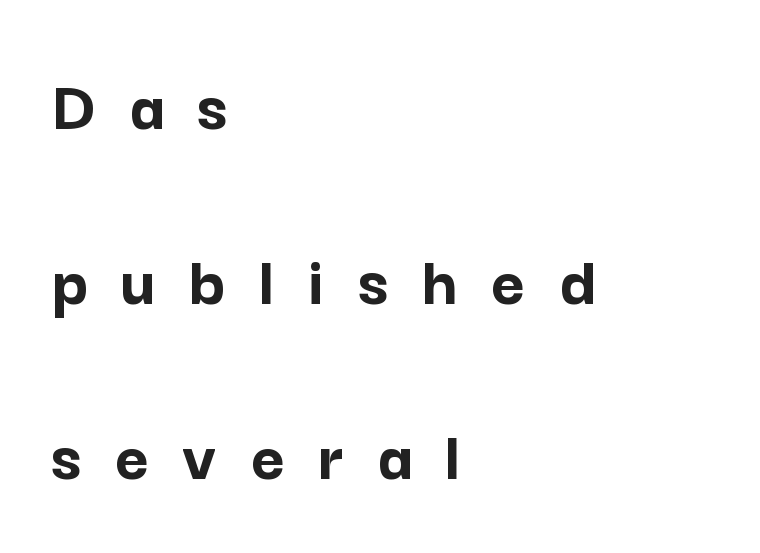
Q: Is the text bold? A: Yes.
Q: Is the text italic (slanted)? A: No, it is upright.
Q: Is the typeface a serif or a sans-serif typeface? A: Sans-serif.
Q: Is the text underlined? A: No.
Q: How is the paragraph aligned? A: Left-aligned.
Q: Is the spacing between letters normal or unusually wide? A: Unusually wide.
Q: Is the spacing between lines tight, normal or loose? A: Loose.
Q: Width (condensed, normal, or wide)? A: Normal.
Q: Stroke contrast? A: Low.
Q: x-height? A: Medium.
Q: Monospaced? A: No.
